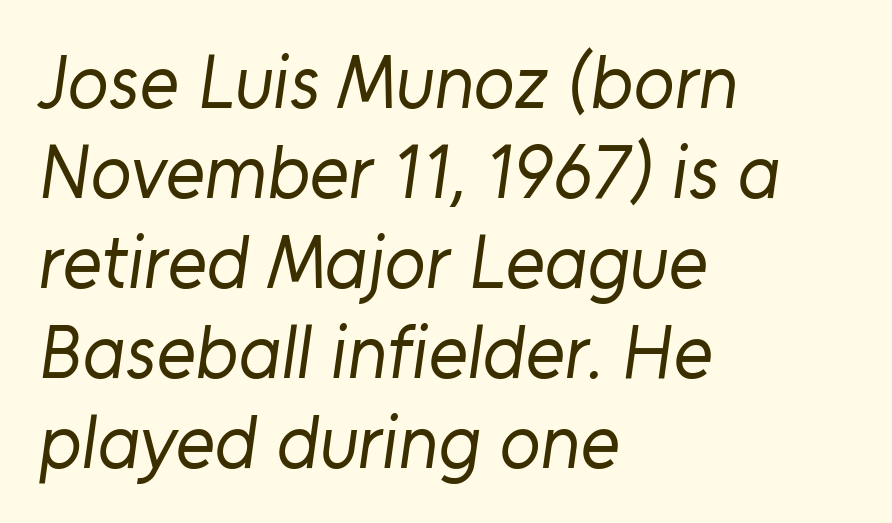
Look at the bottom of the vertical strokes: they stop flat, with no serifs. The weight would be labelled regular, book, light, or lighter still. The rendering keeps characters at their native spacing. The string is rendered with underlining switched off. The letters advance in unequal steps, a hallmark of proportional type.
